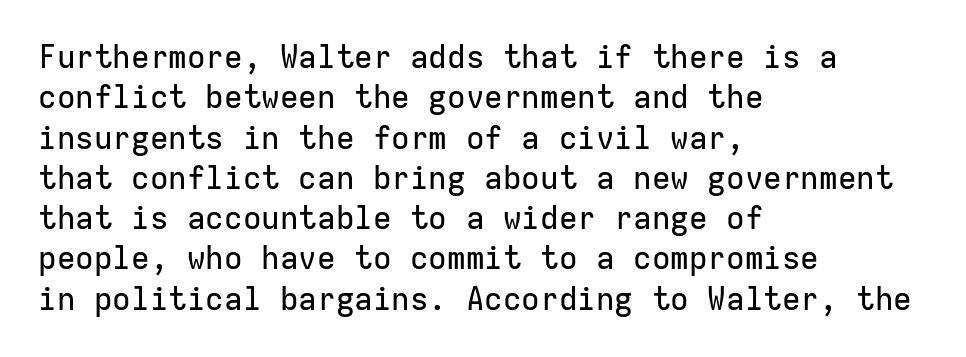
The ragged edge is on the right, which tells us the setting is flush left. Notice how the stems are strictly vertical — no italics here. The strip under each line holds only bare page. Leading matches the norm, producing a regular column. Every character here occupies the same horizontal width, giving the sample a typewriter-like rhythm.
